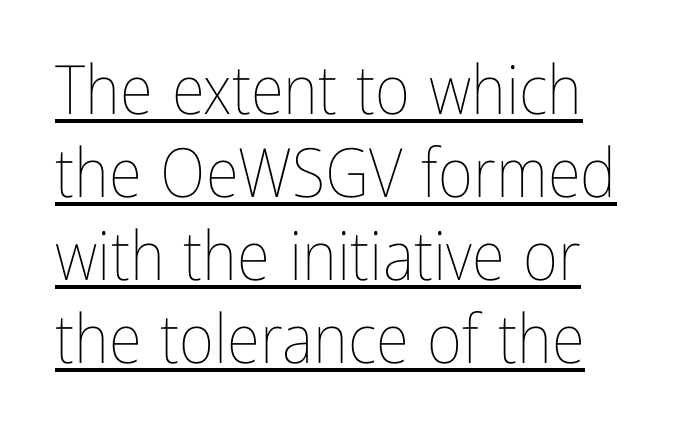
Honestly, the underline is the first thing you notice here. Do the characters align in a grid? No, the font is proportional. Stems and bowls with no extra thickness — not bold. The line texture is even and compact thanks to regular tracking. Upright lettering throughout.
